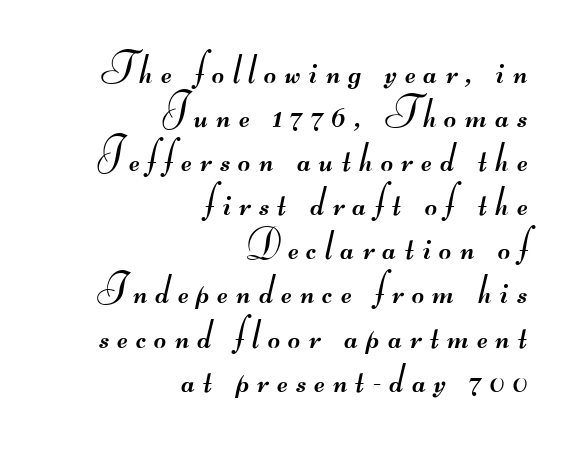
Note: no serifs on the glyphs. Proportional: the letters do not fall into vertical columns. The passage is arranged like a letterhead date or caption credit — flush right. Decoration check: the copy has no underline. Is this a heavy cut? Hardly; it is regular or lighter.
